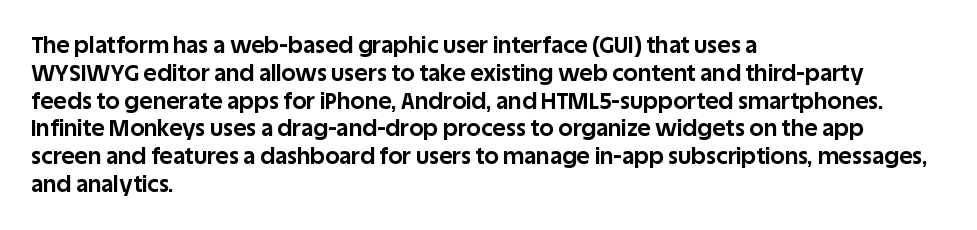
{"italic": "no", "bold": "yes", "underline": "no", "align": "left", "line_spacing_ratio": 1.21, "letter_spacing": "normal", "letter_spacing_em": 0.0, "glyph_px": 23}
